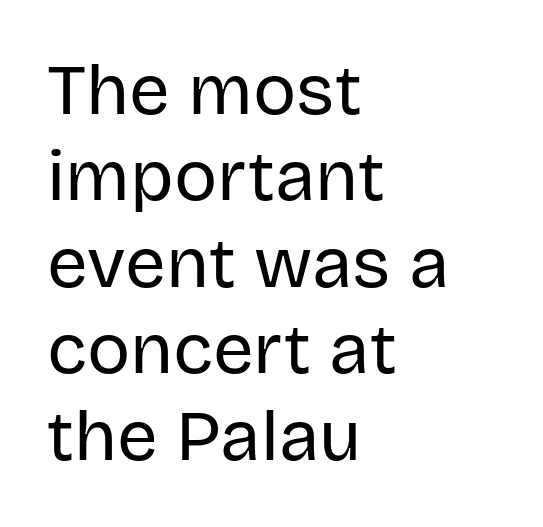
Stems and bowls with no extra thickness — not bold. Does the copy run flush right? No — it runs flush left. A bare baseline throughout the passage. What kind of face is this? One without serifs — a sans.
